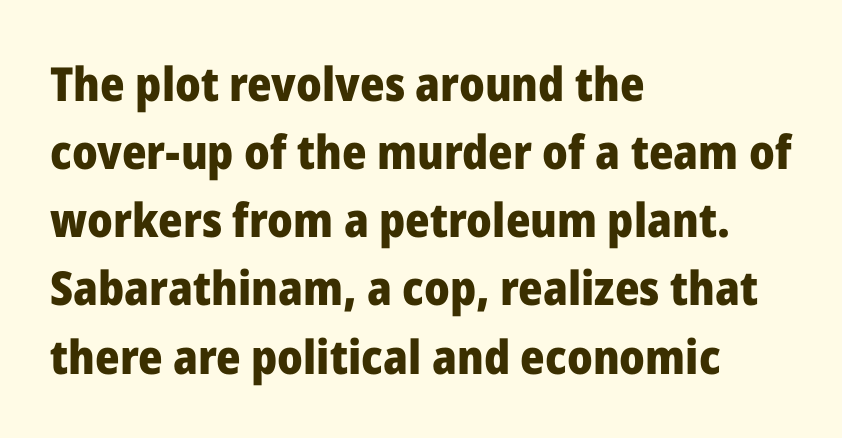
Q: Is the text bold? A: Yes.
Q: Is the text italic (slanted)? A: No, it is upright.
Q: Is the typeface a serif or a sans-serif typeface? A: Sans-serif.
Q: Is the text underlined? A: No.
Q: How is the paragraph aligned? A: Left-aligned.
Q: Is the spacing between letters normal or unusually wide? A: Normal.
Q: Is the spacing between lines tight, normal or loose? A: Normal.
Q: Width (condensed, normal, or wide)? A: Normal.
Q: Stroke contrast? A: Low.
Q: x-height? A: Medium.
Q: Monospaced? A: No.
